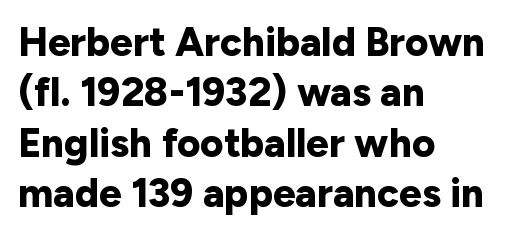
The image shows 40 px bold sans-serif type, upright; set left-aligned, normal line spacing (1.26x), normal letter spacing, not underlined; low stroke contrast and a medium x-height.
